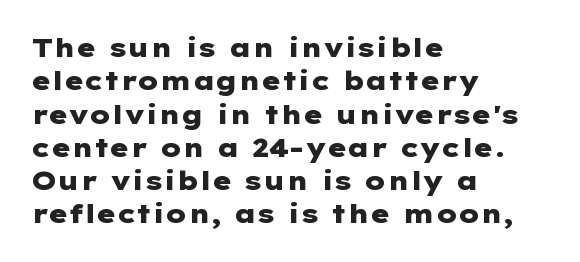
In terms of posture, this sample is upright. Look at the stroke-to-counter ratio: heavy, a bold. Notice how descenders clear the ascenders below comfortably — that's standard leading. The zone under the glyphs is completely vacant. The rendering keeps characters at their native spacing.
